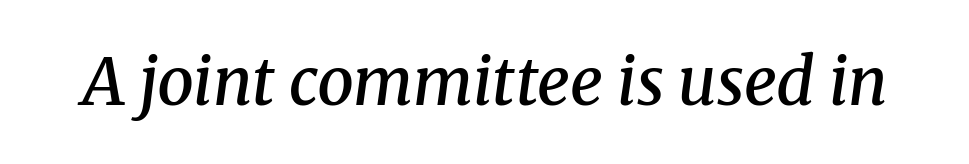
The letters are slanted; this is an italic face. Does the weight exceed regular? Yes, but only to semibold. Yep, those are serifs on the letters. This sample has the flowing, uneven cadence of proportional lettering. The gap between lines stays unmarked.
